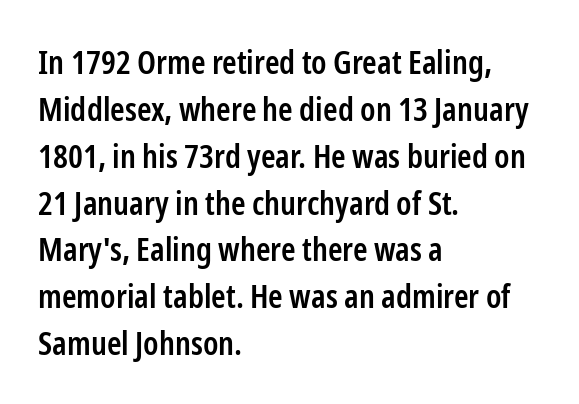
Varying glyph widths throughout — classic text-font behaviour. Font category for this specimen: sans-serif. The passage shown is not underscored anywhere. Inter-character spacing is left at the font's built-in metrics. This is the in-between weight designers call semibold or demi. Notice how the stems are strictly vertical — no italics here.
